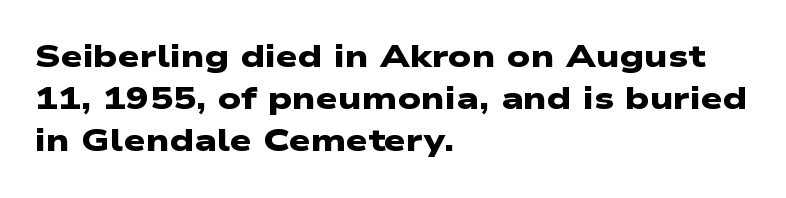
{"serif": "no", "bold": "yes", "weight": "heavy", "width": "wide", "stroke_contrast": "low", "x_height": "medium", "monospaced": "no", "underline": "no", "align": "left", "line_spacing": "normal", "line_spacing_ratio": 1.36, "letter_spacing": "normal", "letter_spacing_em": 0.0, "glyph_px": 31}
